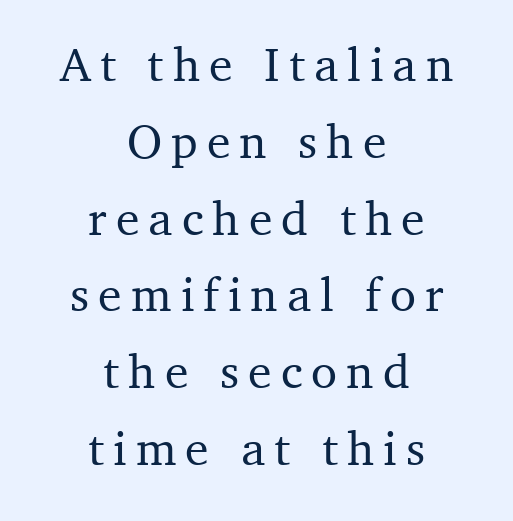
The image shows 48 px serif type, upright; set centered, normal line spacing (1.6x), not underlined; medium stroke contrast and a medium x-height.
